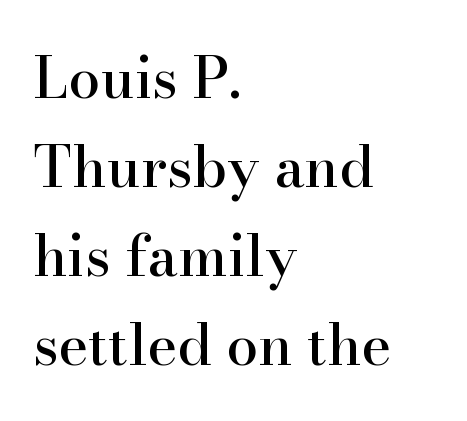
Q: Is the text italic (slanted)? A: No, it is upright.
Q: Is the typeface a serif or a sans-serif typeface? A: Serif.
Q: Is the text underlined? A: No.
Q: How is the paragraph aligned? A: Left-aligned.
Q: Is the spacing between letters normal or unusually wide? A: Normal.
Q: Is the spacing between lines tight, normal or loose? A: Normal.
Q: Width (condensed, normal, or wide)? A: Normal.
Q: Stroke contrast? A: High.
Q: x-height? A: Small.
Q: Monospaced? A: No.
